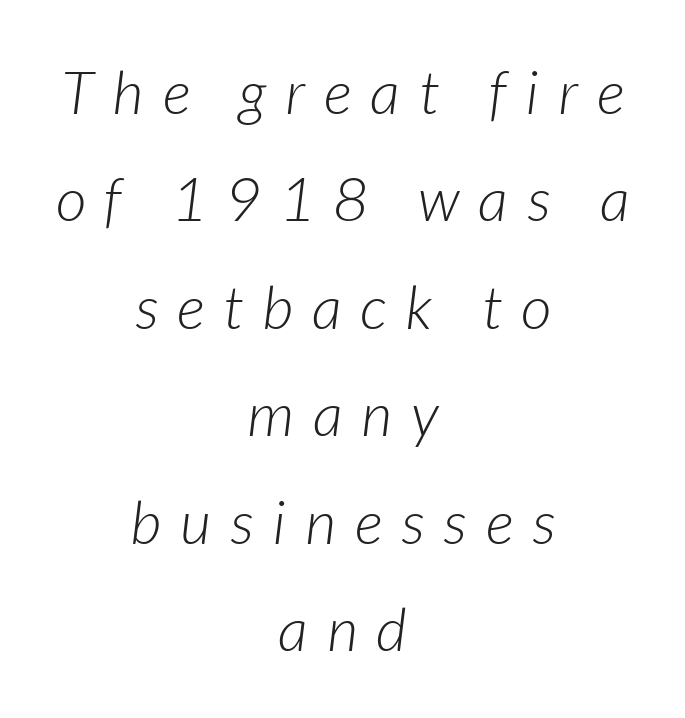
The image shows 60 px light type, italic (leaning right); set centered, line spacing 1.79x, unusually wide letter spacing (+0.32 em), not underlined; low stroke contrast and a medium x-height.
